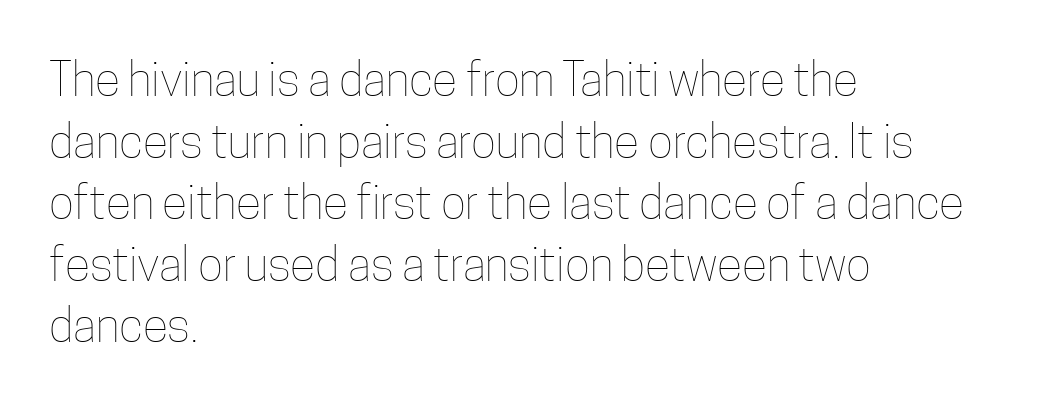
The image shows 47 px thin, condensed type, upright; set left-aligned, normal line spacing (1.31x), normal letter spacing, not underlined; low stroke contrast and a medium x-height.
